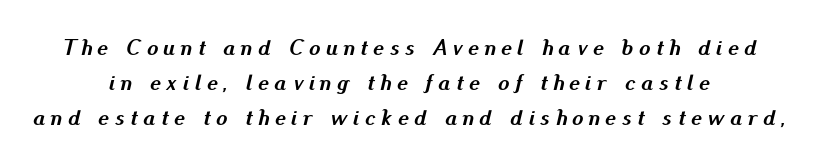
{"italic": "yes", "lean": "right", "slant_degrees": 13, "bold": "yes", "underline": "no", "align": "center", "line_spacing": "normal", "line_spacing_ratio": 1.53, "letter_spacing": "wide", "letter_spacing_em": 0.24, "glyph_px": 23}
